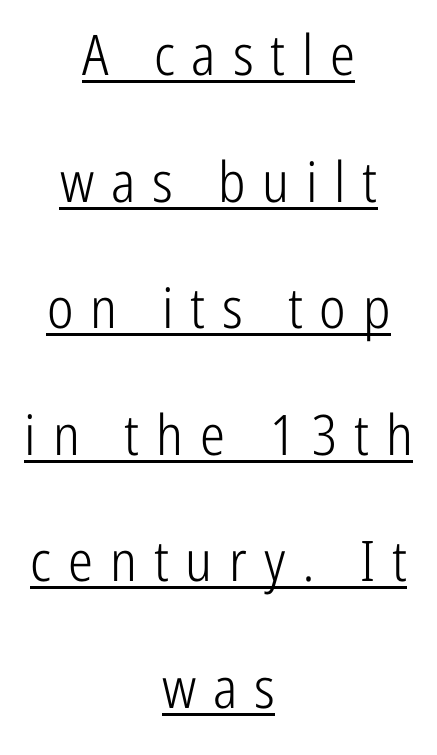
Nothing sits at the stroke ends, so this counts as sans-serif. Nope, not italic — everything's standing straight. Caption: lettering with a line underneath. Alignment: centered. On a weight scale, this lands at 450 or below. Here the designer chose a conventional face with non-uniform glyph widths.
